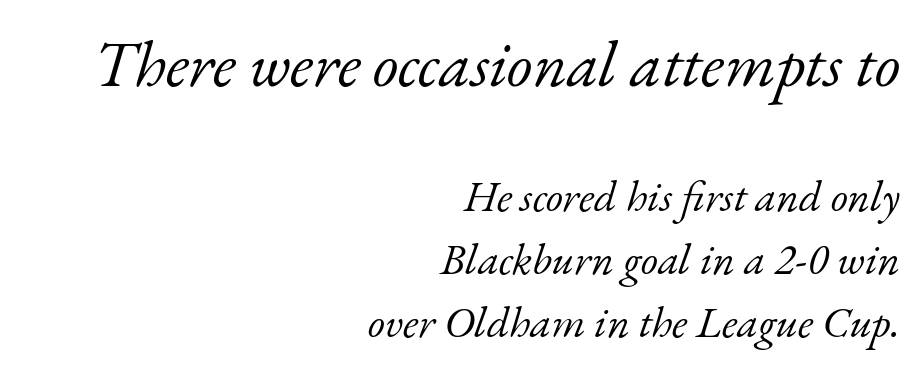
{"serif": "yes", "italic": "yes", "lean": "right", "slant_degrees": 17, "bold": "no", "weight": "light", "width": "normal", "stroke_contrast": "low", "x_height": "small", "monospaced": "no", "underline": "no", "align": "right", "line_spacing": "normal", "line_spacing_ratio": 1.43, "letter_spacing": "normal", "letter_spacing_em": 0.0, "larger_block": "first", "size_ratio": 1.5, "glyph_px": 66}
